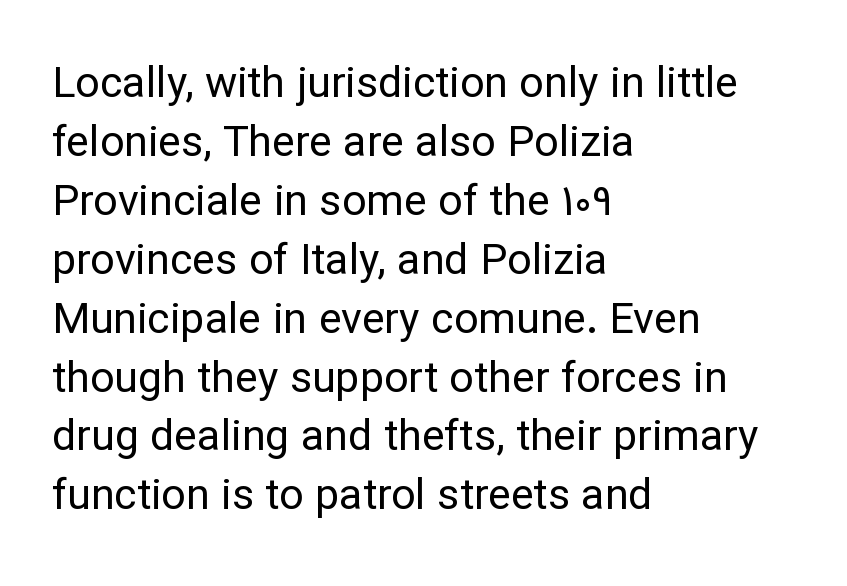
The image shows 43 px regular-weight sans-serif type, upright; set left-aligned, normal line spacing (1.37x), normal letter spacing, not underlined; low stroke contrast and a medium x-height.
